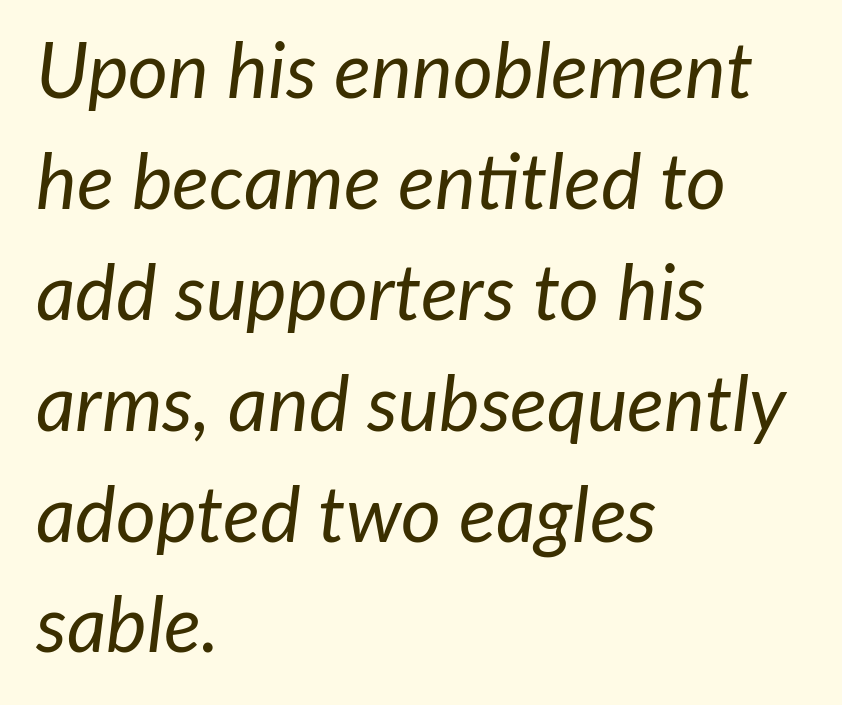
Each word holds together tightly as a unit, with standard inter-letter gaps. Rows of type keep a routine distance in the vertical direction. Weight class: somewhere from thin through regular. Each letter keeps its own natural width here, so spacing adapts to shape.
